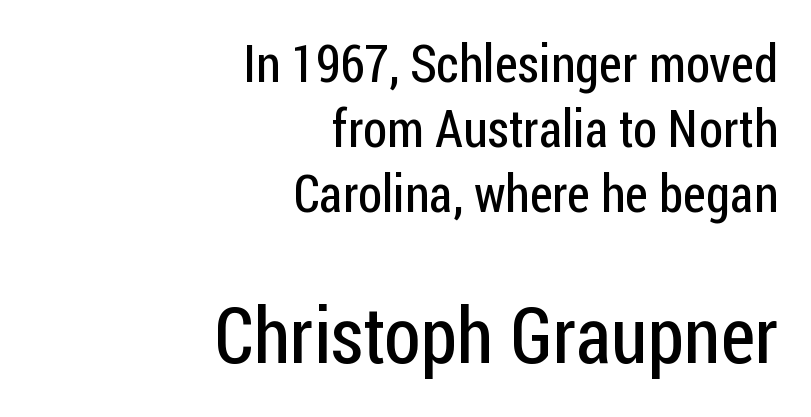
The passage shown has conventional tracking throughout. Short and long lines alike share a common ending point at right. A typesetter would call this proportional, since set widths differ per character. Here the second block reads like a headline and the first like body copy.
